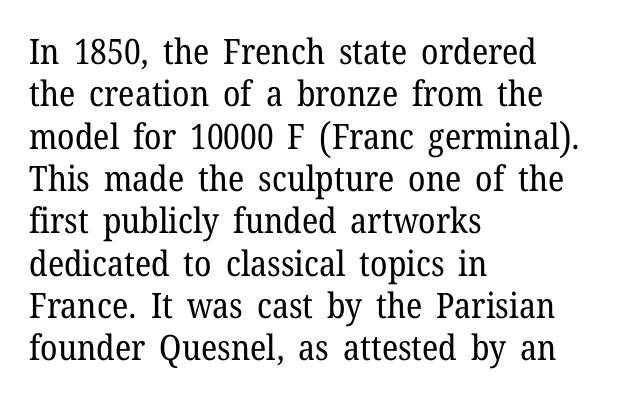
The image shows 35 px regular-weight serif type, upright; set left-aligned, line spacing 1.21x, normal letter spacing, not underlined; low stroke contrast and a medium x-height.
